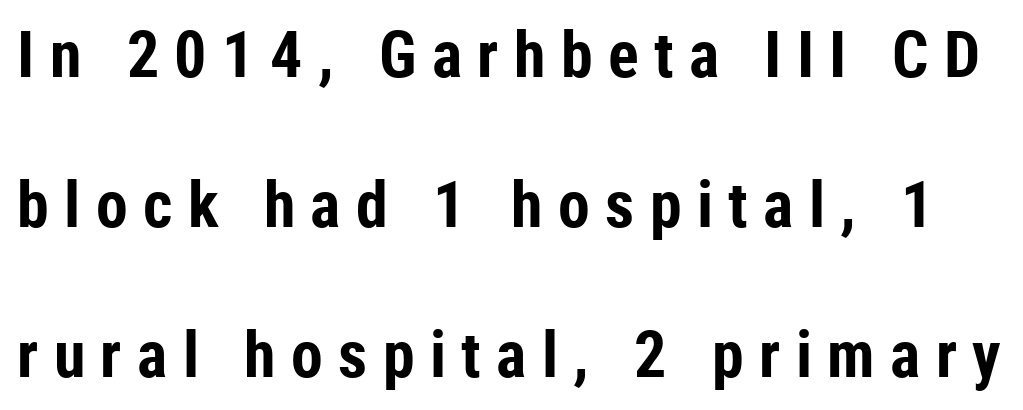
The image shows 64 px bold, condensed sans-serif type, upright; set loose line spacing (2.34x), unusually wide letter spacing (+0.24 em), not underlined; low stroke contrast and a medium x-height.
